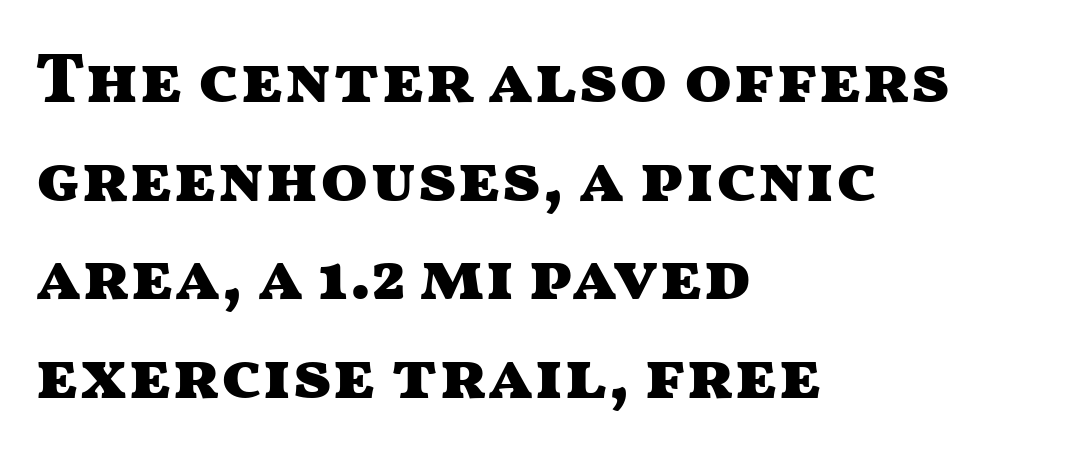
The image shows 70 px heavy, wide sans-serif type, upright; set left-aligned, normal line spacing (1.41x), normal letter spacing, not underlined; medium stroke contrast and a medium x-height.
